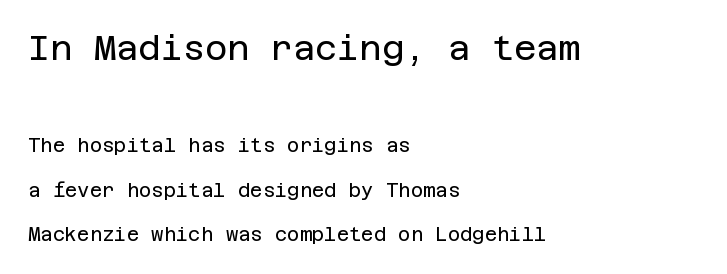
The image shows 34 px regular-weight sans-serif type, upright; set left-aligned, loose line spacing (2.33x), normal letter spacing, not underlined; the first (top) block is 1.79x larger; low stroke contrast and a large x-height.
